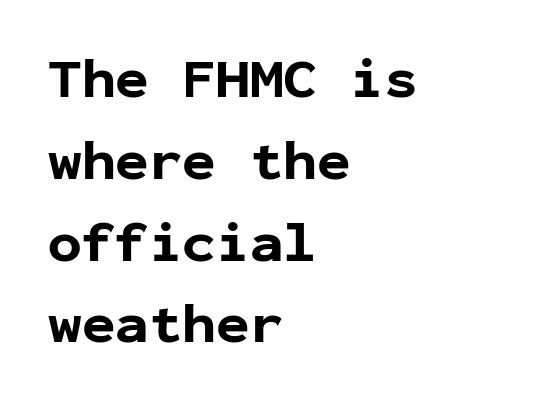
Q: Is the text bold? A: Yes.
Q: Is the text italic (slanted)? A: No, it is upright.
Q: Is the typeface a serif or a sans-serif typeface? A: Sans-serif.
Q: Is the text underlined? A: No.
Q: How is the paragraph aligned? A: Left-aligned.
Q: Is the spacing between letters normal or unusually wide? A: Normal.
Q: Is the spacing between lines tight, normal or loose? A: Normal.
Q: Width (condensed, normal, or wide)? A: Normal.
Q: Stroke contrast? A: Low.
Q: x-height? A: Medium.
Q: Monospaced? A: Yes.
